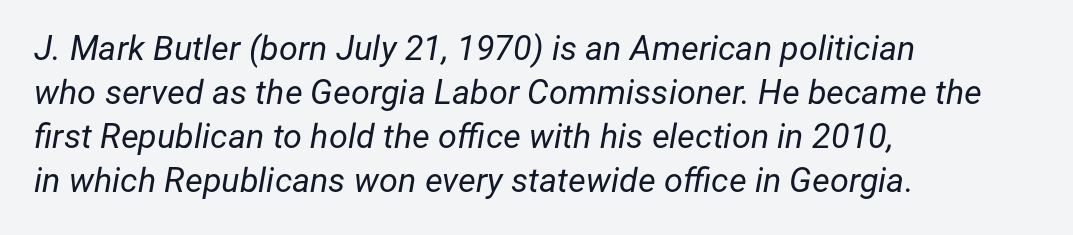
Q: Is the text bold? A: No.
Q: Is the text italic (slanted)? A: Yes, it leans right by about 12 degrees.
Q: Is the text underlined? A: No.
Q: How is the paragraph aligned? A: Left-aligned.
Q: Is the spacing between letters normal or unusually wide? A: Normal.
Q: Is the spacing between lines tight, normal or loose? A: Normal.
Q: Width (condensed, normal, or wide)? A: Normal.
Q: Stroke contrast? A: Low.
Q: x-height? A: Medium.
Q: Monospaced? A: No.
